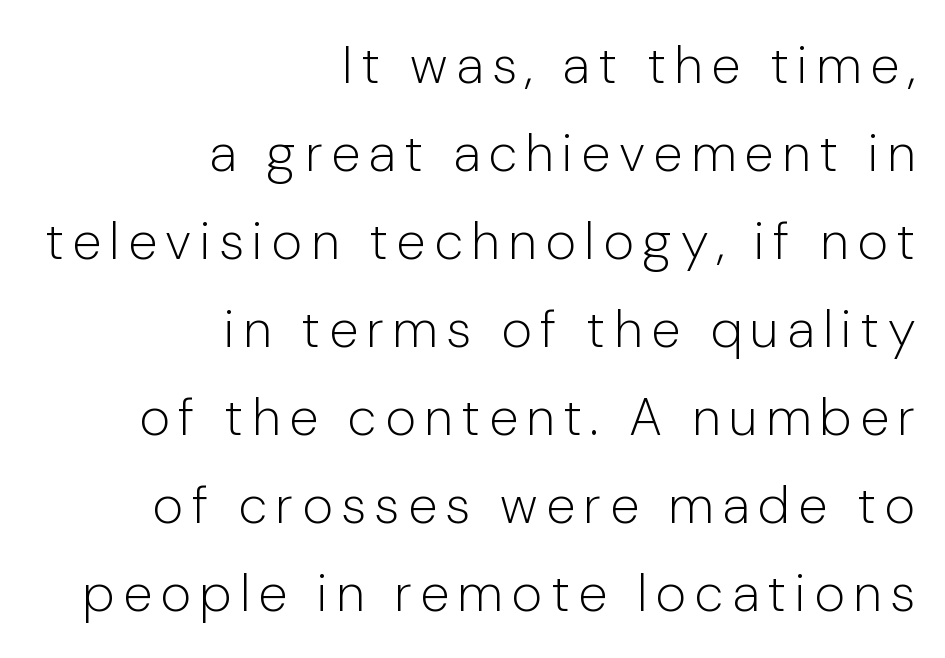
Note: no serifs on the glyphs. Every row of glyphs terminates at an identical x-position on the right. Anything drawn beneath the words? Only blank space. Every stem runs plumb, perpendicular to the baseline.
